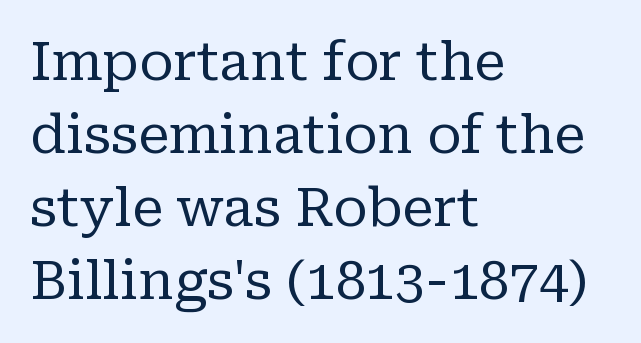
Q: Is the text bold? A: No.
Q: Is the text italic (slanted)? A: No, it is upright.
Q: Is the typeface a serif or a sans-serif typeface? A: Serif.
Q: Is the text underlined? A: No.
Q: How is the paragraph aligned? A: Left-aligned.
Q: Is the spacing between letters normal or unusually wide? A: Normal.
Q: Is the spacing between lines tight, normal or loose? A: Normal.
Q: Width (condensed, normal, or wide)? A: Normal.
Q: Stroke contrast? A: Low.
Q: x-height? A: Medium.
Q: Monospaced? A: No.
